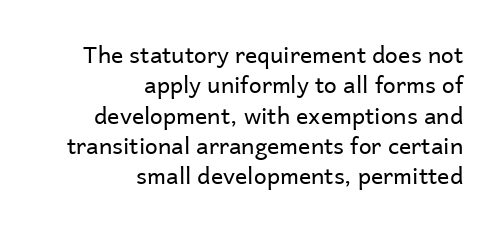
Each row of text sits above clean, open space. A typesetter would call this zero additional tracking. Heft: none added — not bold. Interline gaps are of average width in this sample.
